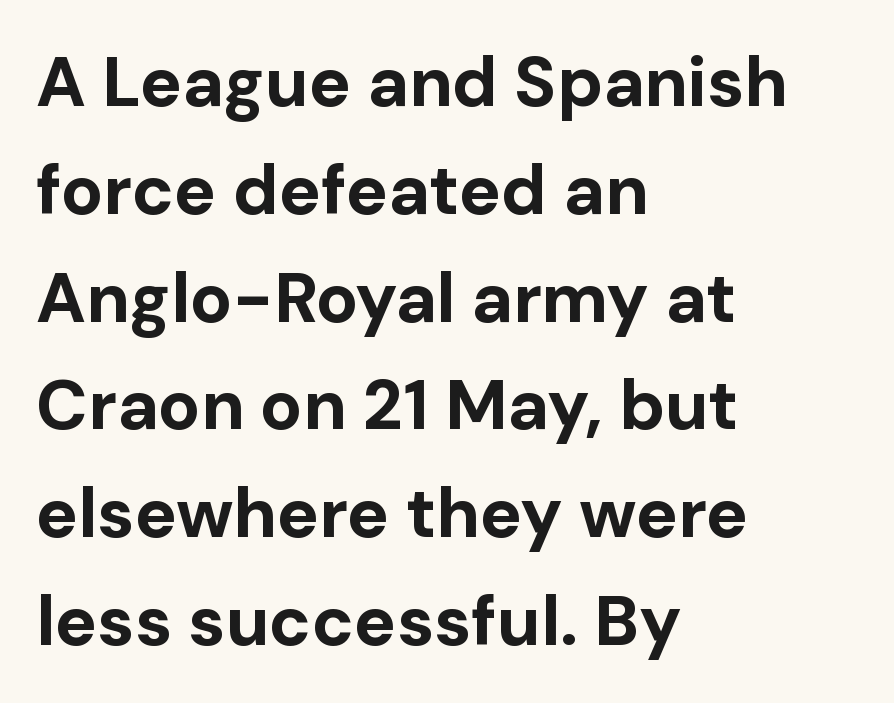
These lines keep a tight, regular rhythm from letter to letter. No feet cap the strokes, marking this as sans-serif type. The rendering uses natural spacing where letterforms have individual widths. Horizontal alignment here is leftward, the default for most running prose.
